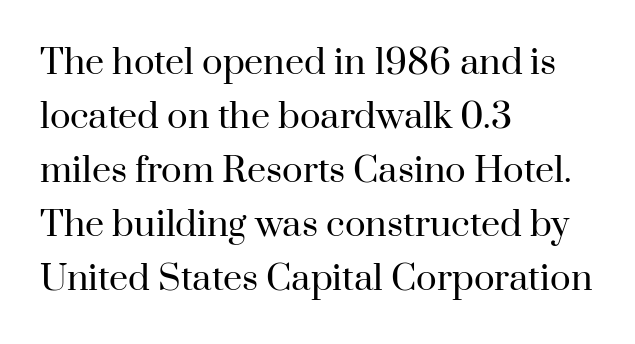
{"serif": "yes", "italic": "no", "bold": "no", "weight": "regular", "width": "normal", "stroke_contrast": "high", "x_height": "small", "monospaced": "no", "underline": "no", "align": "left", "line_spacing": "normal", "line_spacing_ratio": 1.59, "letter_spacing": "normal", "letter_spacing_em": 0.0, "glyph_px": 34}
